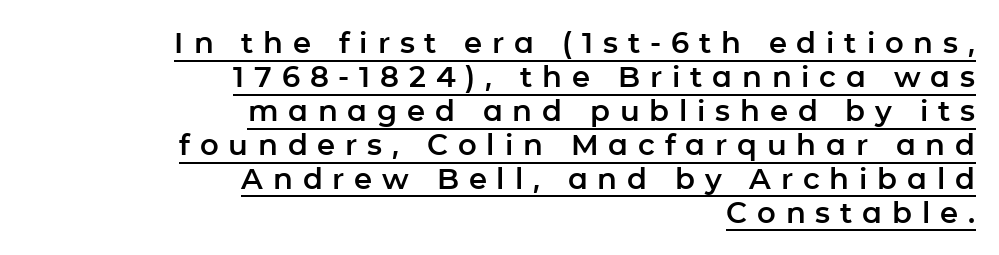
The image shows 29 px sans-serif type, upright; set right-aligned, line spacing 1.17x, unusually wide letter spacing (+0.34 em), underlined; low stroke contrast and a medium x-height.
